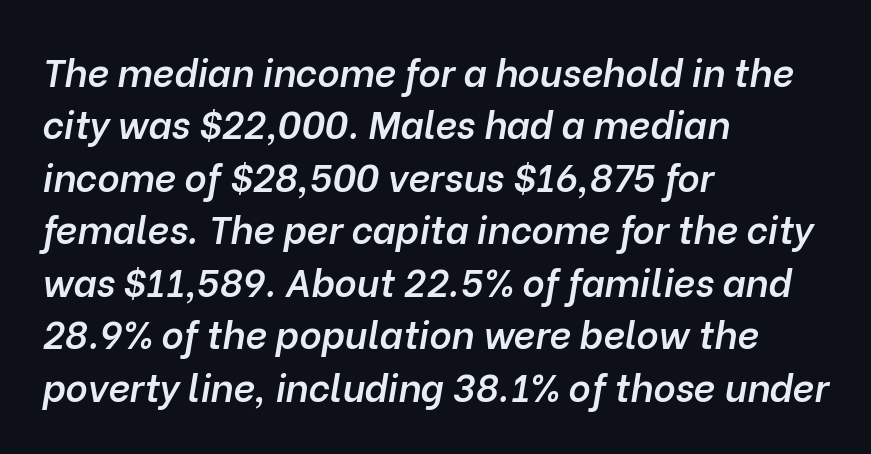
The image shows 38 px semibold type, italic (leaning right); set left-aligned, normal line spacing (1.38x), normal letter spacing, not underlined; low stroke contrast and a medium x-height.
